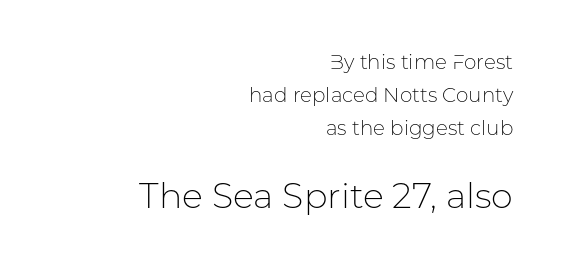
The image shows 35 px light sans-serif type, upright; set right-aligned, normal line spacing (1.66x), normal letter spacing, not underlined; the second (bottom) block is 1.75x larger; low stroke contrast and a medium x-height.
